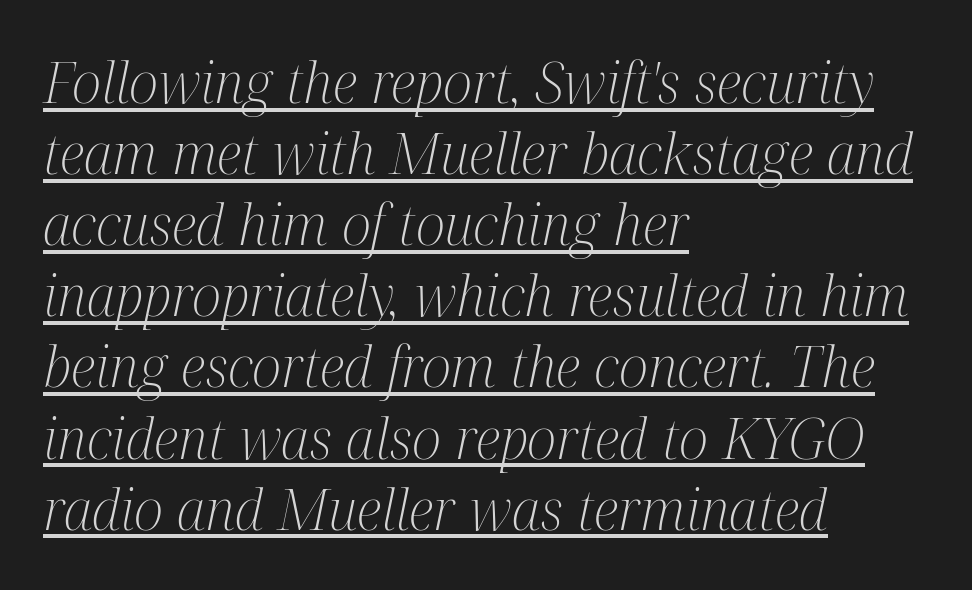
{"serif": "yes", "italic": "yes", "lean": "right", "slant_degrees": 12, "bold": "no", "weight": "light", "width": "condensed", "stroke_contrast": "medium", "x_height": "medium", "monospaced": "no", "underline": "yes", "align": "left", "line_spacing": "normal", "line_spacing_ratio": 1.27, "letter_spacing": "normal", "letter_spacing_em": 0.0, "glyph_px": 56}
